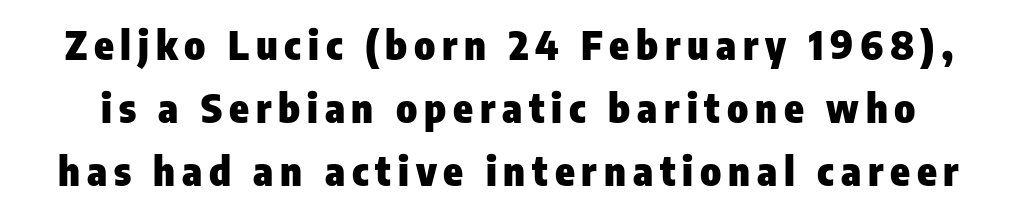
Q: Is the text bold? A: Yes.
Q: Is the text italic (slanted)? A: No, it is upright.
Q: Is the typeface a serif or a sans-serif typeface? A: Sans-serif.
Q: Is the text underlined? A: No.
Q: Is the spacing between lines tight, normal or loose? A: Normal.
Q: Width (condensed, normal, or wide)? A: Condensed.
Q: Stroke contrast? A: Low.
Q: x-height? A: Medium.
Q: Monospaced? A: No.
